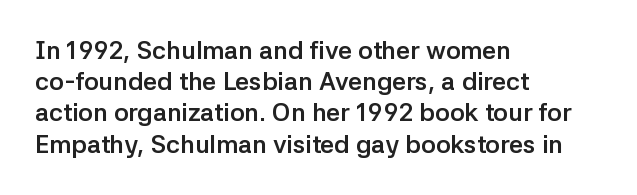
{"italic": "no", "bold": "yes", "underline": "no", "align": "left", "line_spacing": "normal", "line_spacing_ratio": 1.25, "letter_spacing": "normal", "letter_spacing_em": 0.0, "glyph_px": 25}
